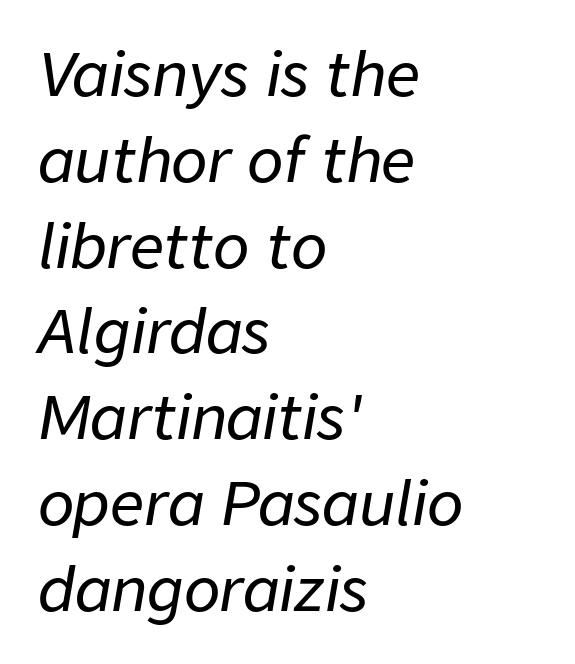
{"italic": "yes", "lean": "right", "slant_degrees": 9, "width": "normal", "stroke_contrast": "low", "x_height": "medium", "monospaced": "no", "underline": "no", "align": "left", "line_spacing": "normal", "line_spacing_ratio": 1.43, "letter_spacing": "normal", "letter_spacing_em": 0.0, "glyph_px": 60}
